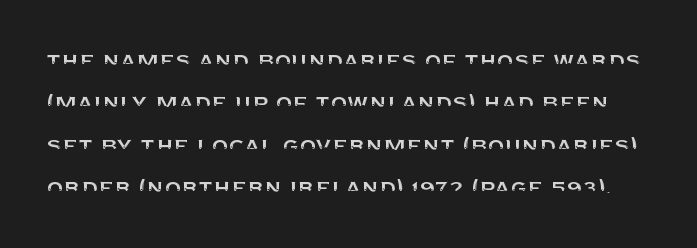
The letters sit at their default tracking, neither squeezed nor spread. Interline gaps are of average width in this sample. Decoration check: the copy has no underline. Every stem runs plumb, perpendicular to the baseline.
